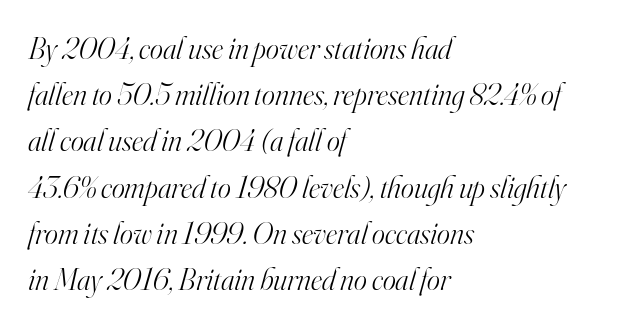
The image shows 31 px light serif type, italic (leaning right); set left-aligned, normal line spacing (1.49x), normal letter spacing, not underlined; high stroke contrast and a small x-height.
